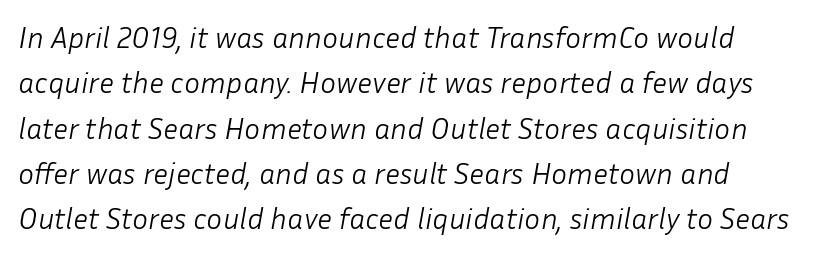
Q: Is the text bold? A: No.
Q: Is the text italic (slanted)? A: Yes, it leans right by about 10 degrees.
Q: Is the text underlined? A: No.
Q: Is the spacing between letters normal or unusually wide? A: Normal.
Q: Is the spacing between lines tight, normal or loose? A: Normal.
Q: Width (condensed, normal, or wide)? A: Normal.
Q: Stroke contrast? A: Low.
Q: x-height? A: Medium.
Q: Monospaced? A: No.
